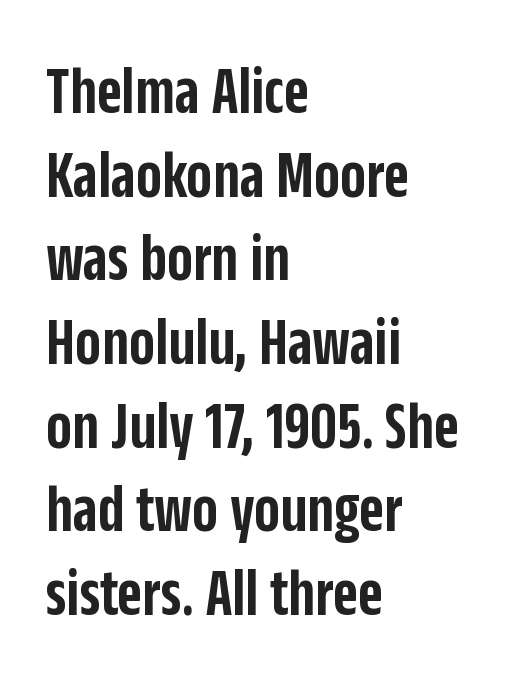
Q: Is the text bold? A: Semi-bold.
Q: Is the text italic (slanted)? A: No, it is upright.
Q: Is the typeface a serif or a sans-serif typeface? A: Sans-serif.
Q: Is the text underlined? A: No.
Q: How is the paragraph aligned? A: Left-aligned.
Q: Is the spacing between letters normal or unusually wide? A: Normal.
Q: Width (condensed, normal, or wide)? A: Condensed.
Q: Stroke contrast? A: Low.
Q: x-height? A: Large.
Q: Monospaced? A: No.
